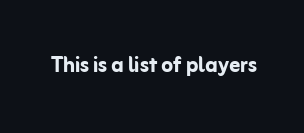
What stands out about the letter spacing? Nothing — it is the standard amount. No italicization has been applied; the sample stays upright. The gap between lines stays unmarked. Thick stems and heavy bowls — unmistakably bold.
